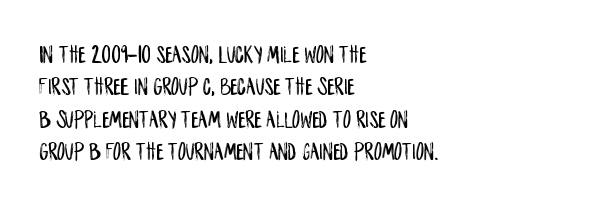
{"italic": "no", "underline": "no", "align": "left", "line_spacing": "normal", "line_spacing_ratio": 1.3, "letter_spacing": "normal", "letter_spacing_em": 0.0, "glyph_px": 25}
